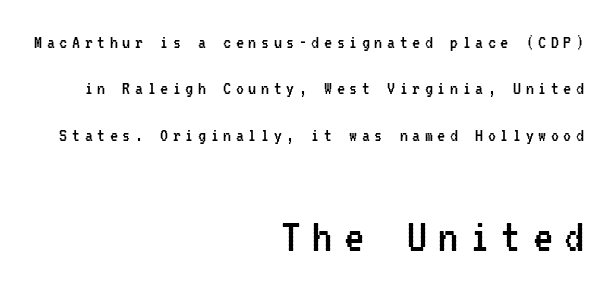
Q: Is the text bold? A: No.
Q: Is the text italic (slanted)? A: No, it is upright.
Q: Is the typeface a serif or a sans-serif typeface? A: Sans-serif.
Q: Is the text underlined? A: No.
Q: How is the paragraph aligned? A: Right-aligned.
Q: Is the spacing between letters normal or unusually wide? A: Unusually wide.
Q: Is the spacing between lines tight, normal or loose? A: Loose.
Q: Which block of text is set in a larger size, the first (top) or the second (bottom)? A: The second (bottom) one.
Q: Width (condensed, normal, or wide)? A: Condensed.
Q: Stroke contrast? A: Low.
Q: x-height? A: Medium.
Q: Monospaced? A: Yes.
